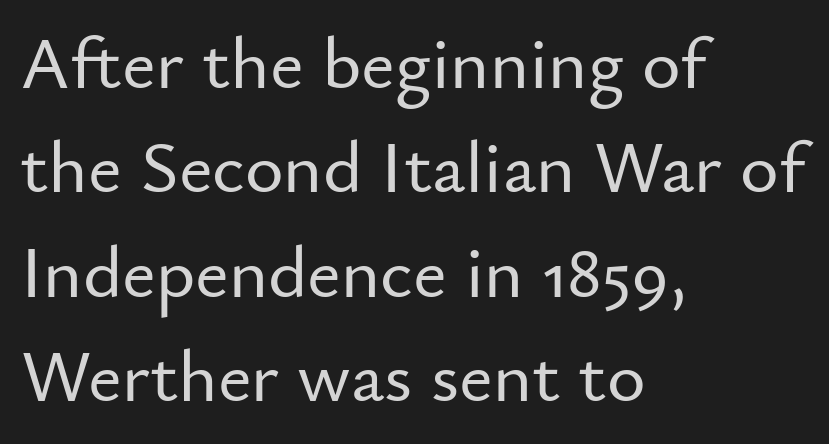
{"serif": "no", "italic": "no", "width": "normal", "stroke_contrast": "low", "x_height": "small", "monospaced": "no", "underline": "no", "align": "left", "line_spacing": "normal", "line_spacing_ratio": 1.41, "letter_spacing": "normal", "letter_spacing_em": 0.0, "glyph_px": 74}
